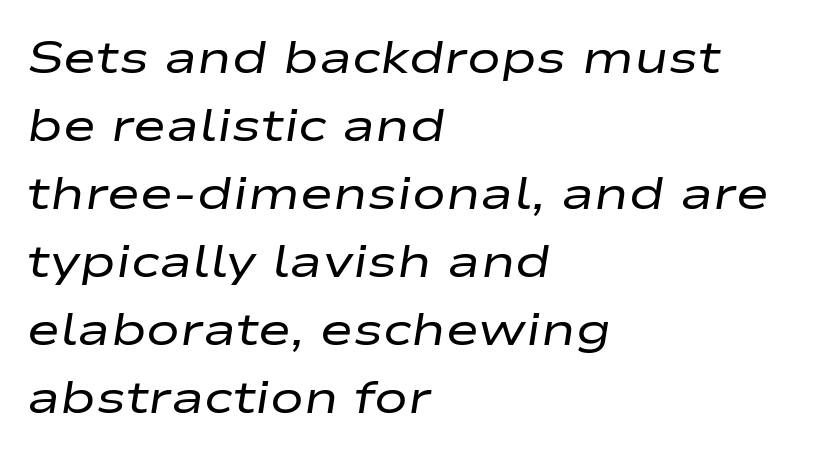
{"italic": "yes", "lean": "right", "slant_degrees": 9, "bold": "no", "weight": "regular", "width": "wide", "stroke_contrast": "low", "x_height": "medium", "monospaced": "no", "underline": "no", "align": "left", "line_spacing": "normal", "line_spacing_ratio": 1.51, "letter_spacing": "normal", "letter_spacing_em": 0.0, "glyph_px": 45}
